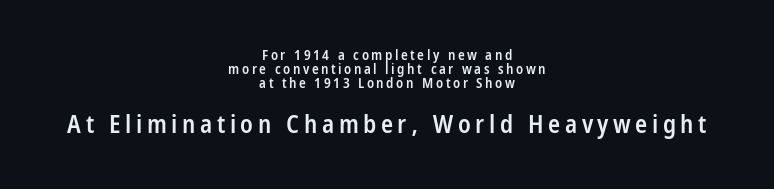
The image shows 25 px text type, upright; set centered, tight line spacing (0.99x), not underlined; the second (bottom) block is 1.79x larger.
